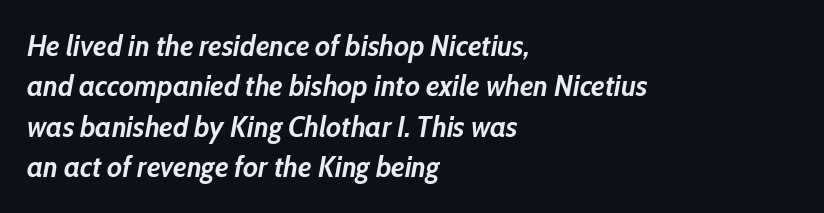
{"italic": "yes", "lean": "right", "slant_degrees": 10, "bold": "yes", "weight": "semibold", "width": "condensed", "stroke_contrast": "low", "x_height": "medium", "monospaced": "no", "underline": "no", "align": "left", "line_spacing": "normal", "line_spacing_ratio": 1.35, "letter_spacing": "normal", "letter_spacing_em": 0.0, "glyph_px": 30}
